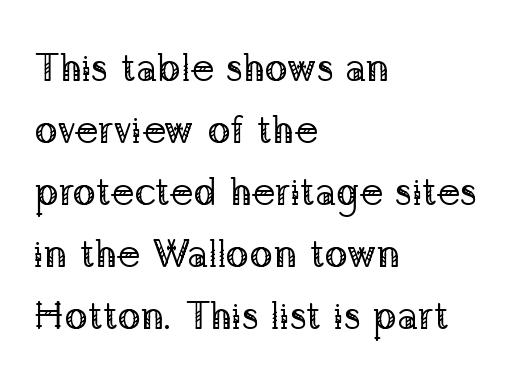
Is this a fixed-width face? No — the glyphs have proportional, varying widths. Vertical strokes here are truly vertical. A student would call this left alignment; a typographer would say flush left, rag right. Weight: regular or lighter. Any mark beneath the type? The region is blank. These lines sit exactly where default settings would place them.
